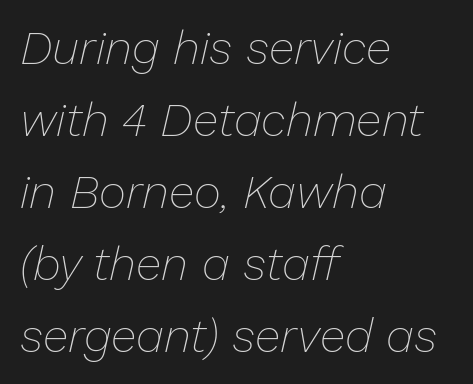
The image shows 47 px thin type, italic (leaning right); set left-aligned, normal line spacing (1.53x), normal letter spacing, not underlined; low stroke contrast and a medium x-height.
